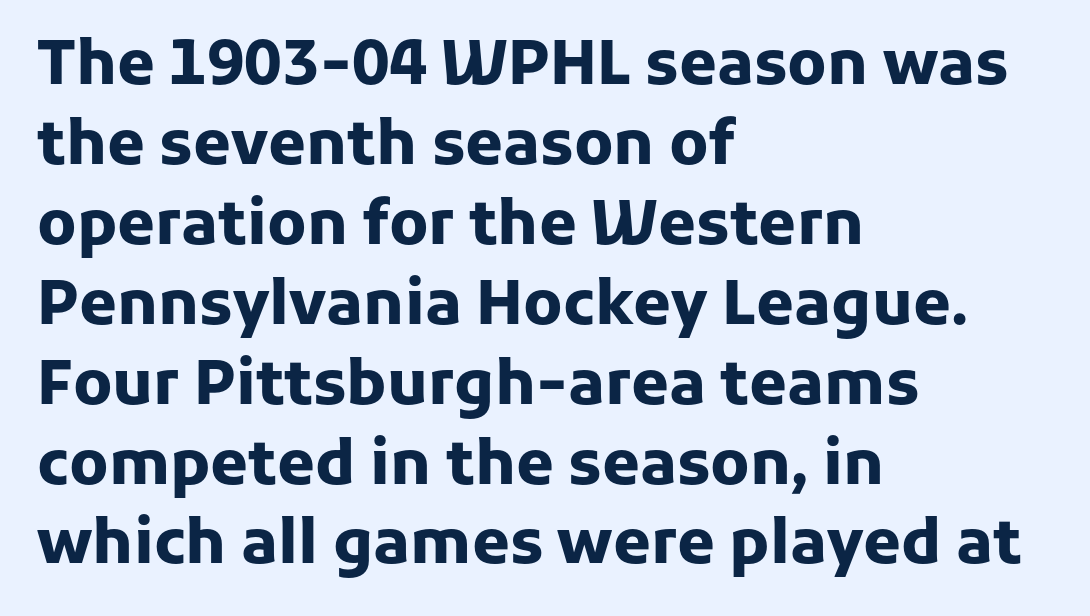
{"serif": "no", "italic": "no", "bold": "yes", "weight": "heavy", "width": "normal", "stroke_contrast": "low", "x_height": "medium", "monospaced": "no", "underline": "no", "align": "left", "line_spacing": "normal", "line_spacing_ratio": 1.31, "letter_spacing": "normal", "letter_spacing_em": 0.0, "glyph_px": 61}
